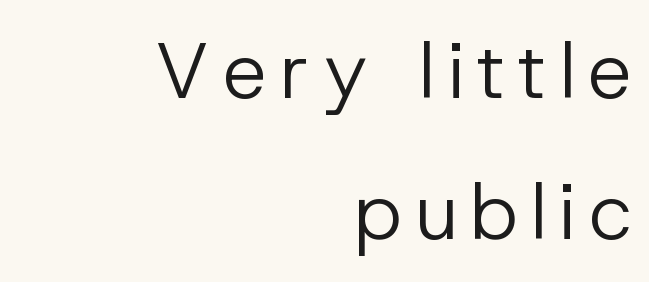
The image shows 79 px regular-weight sans-serif type, upright; set right-aligned, line spacing 1.79x, not underlined; low stroke contrast and a medium x-height.
